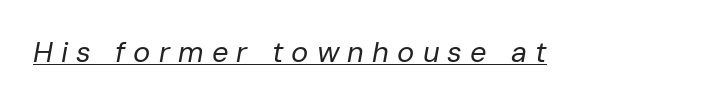
{"italic": "yes", "lean": "right", "slant_degrees": 10, "bold": "no", "weight": "regular", "width": "normal", "stroke_contrast": "low", "x_height": "medium", "monospaced": "no", "underline": "yes", "letter_spacing": "wide", "letter_spacing_em": 0.28, "glyph_px": 29}
